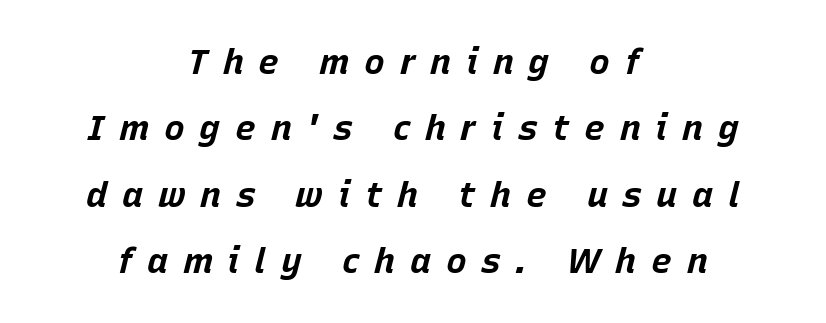
Baseline-to-baseline distance is far greater than the letter height. The letters are spread apart with noticeably loose tracking. Underlining? Definitely not there. The whitespace from short lines is split evenly between both sides. The glyphs have the mass of a bold cut.
